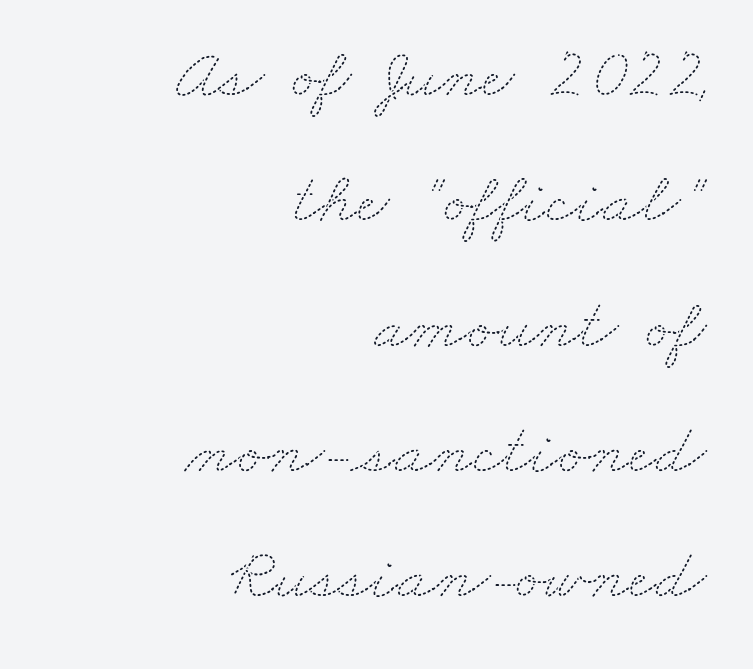
Q: Is the text bold? A: No.
Q: Is the text underlined? A: No.
Q: How is the paragraph aligned? A: Right-aligned.
Q: Is the spacing between letters normal or unusually wide? A: Normal.
Q: Width (condensed, normal, or wide)? A: Wide.
Q: Stroke contrast? A: Medium.
Q: x-height? A: Small.
Q: Monospaced? A: No.
